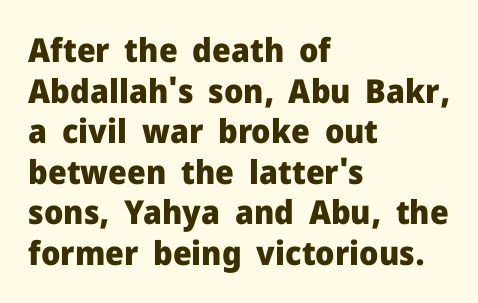
Proportional: the letters do not fall into vertical columns. Every stem runs plumb, perpendicular to the baseline. The lines in this sample share a left origin and differ only in where they stop. Summary of weight: heavy, a full bold.
